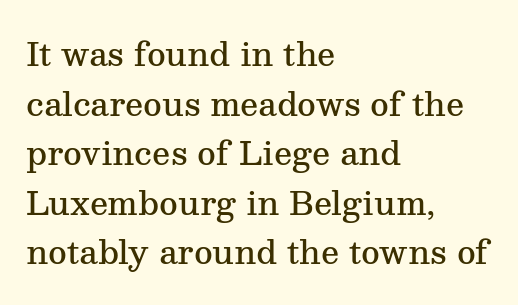
Heft: intermediate — a semibold. Look at the bottom of the vertical strokes: they flare into serifs here. Notice how the passage keeps a crisp vertical edge on the left only. Do the characters align in a grid? No, the font is proportional.
